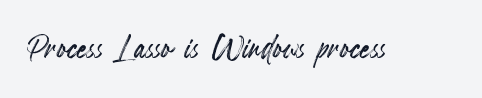
The image shows 42 px condensed type; set normal letter spacing, not underlined; a small x-height.
